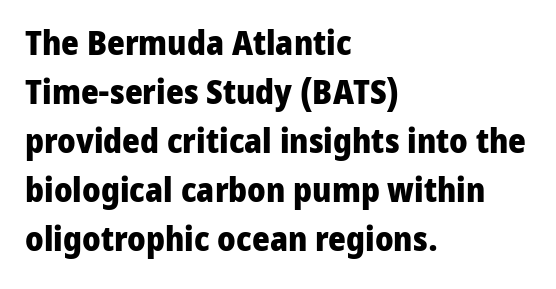
The image shows 34 px heavy sans-serif type, upright; set left-aligned, normal line spacing (1.44x), normal letter spacing, not underlined; low stroke contrast and a medium x-height.
